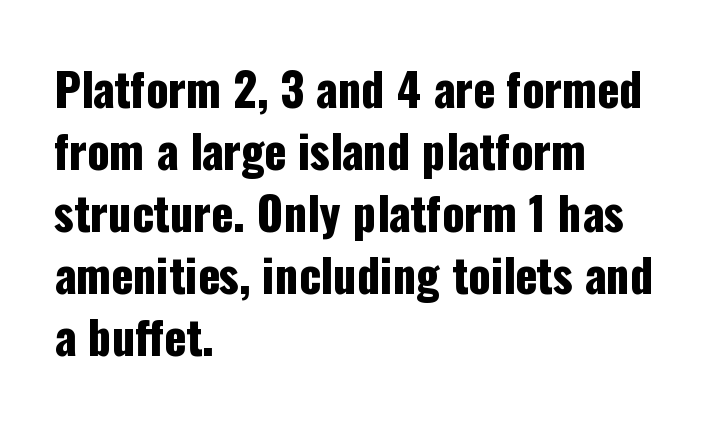
{"serif": "no", "italic": "no", "width": "condensed", "stroke_contrast": "low", "x_height": "medium", "monospaced": "no", "underline": "no", "align": "left", "line_spacing": "normal", "line_spacing_ratio": 1.38, "letter_spacing": "normal", "letter_spacing_em": 0.0, "glyph_px": 45}
